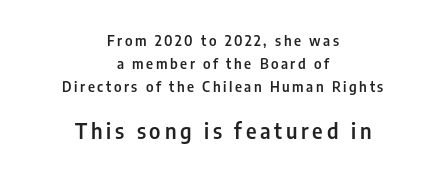
The image shows 21 px text type, upright; set centered, normal line spacing (1.65x), not underlined; the second (bottom) block is 1.5x larger.
